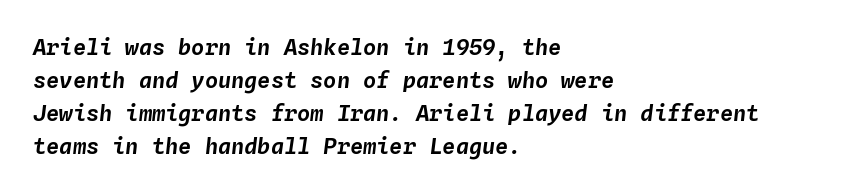
{"italic": "yes", "lean": "right", "slant_degrees": 4, "underline": "no", "align": "left", "line_spacing": "normal", "line_spacing_ratio": 1.5, "letter_spacing": "normal", "letter_spacing_em": 0.0, "glyph_px": 22}
